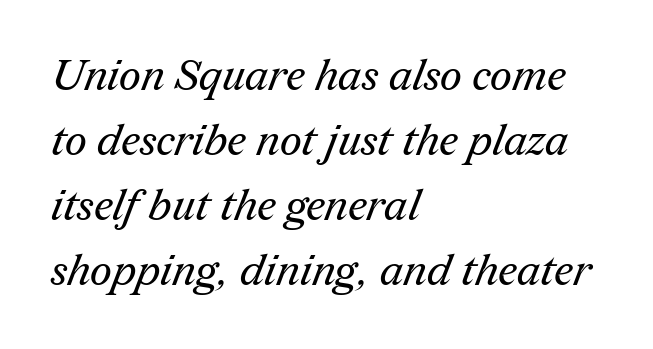
The image shows 43 px regular-weight serif type; set left-aligned, normal line spacing (1.51x), normal letter spacing, not underlined; medium stroke contrast and a medium x-height.
